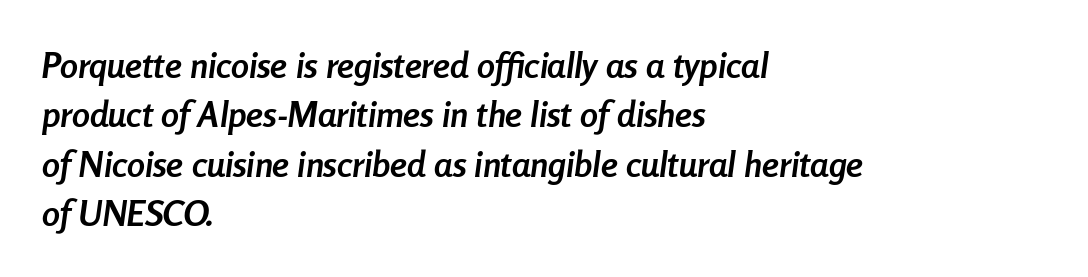
Yep, that's italic — everything's leaning. Descenders are the only things crossing below the line. Visually the block forms a straight wall on the left and a jagged coastline on the right. Interline gaps are of average width in this sample. The letters sit at their default tracking, neither squeezed nor spread.
